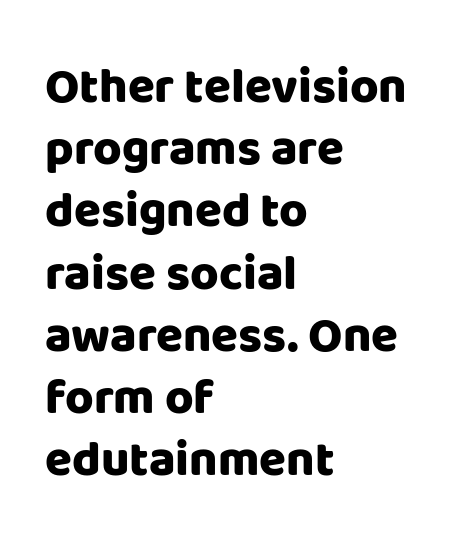
You can tell it's not italic because the verticals are truly vertical. The lines are quadded left. Check where the strokes stop: nothing finishes them off — pure sans. Lines of text with bare space underneath. Tracking here is standard; glyphs follow each other at the usual distance.
